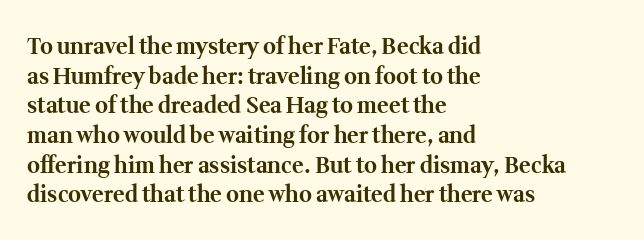
{"italic": "no", "bold": "yes", "underline": "no", "align": "left", "line_spacing": "normal", "line_spacing_ratio": 1.35, "letter_spacing": "normal", "letter_spacing_em": 0.0, "glyph_px": 22}
